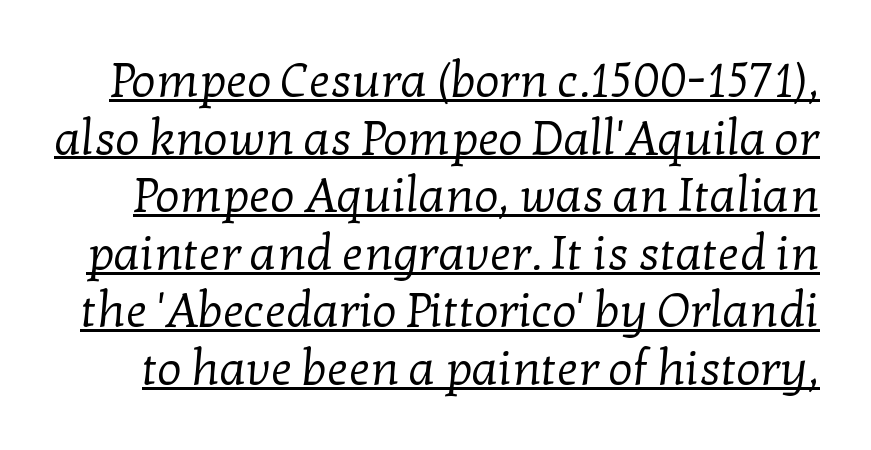
Q: Is the text bold? A: No.
Q: Is the typeface a serif or a sans-serif typeface? A: Serif.
Q: Is the text underlined? A: Yes.
Q: Is the spacing between letters normal or unusually wide? A: Normal.
Q: Width (condensed, normal, or wide)? A: Normal.
Q: Stroke contrast? A: Low.
Q: x-height? A: Medium.
Q: Monospaced? A: No.
